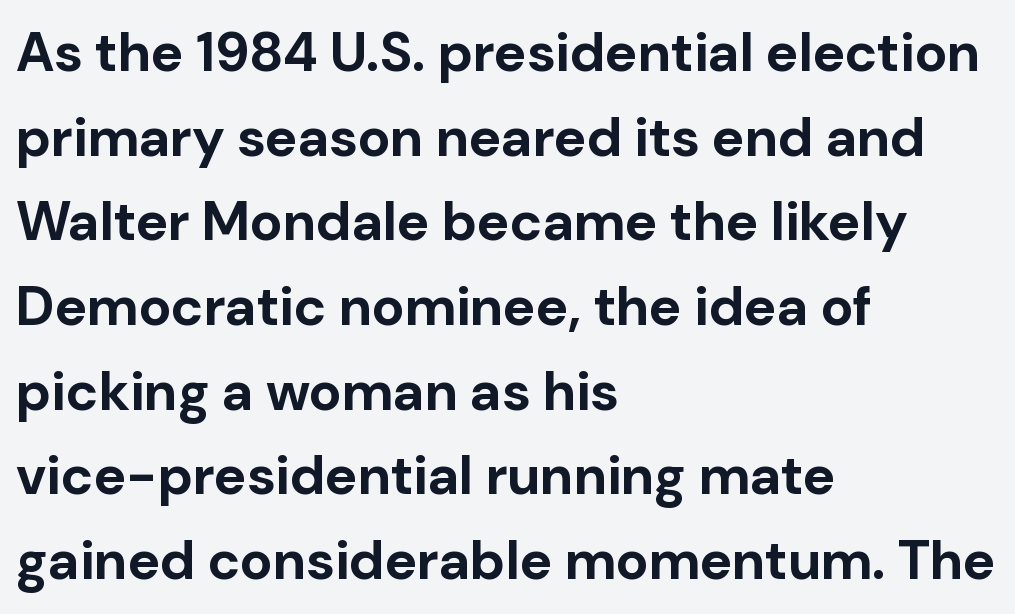
Q: Is the text bold? A: Yes.
Q: Is the text italic (slanted)? A: No, it is upright.
Q: Is the typeface a serif or a sans-serif typeface? A: Sans-serif.
Q: Is the text underlined? A: No.
Q: How is the paragraph aligned? A: Left-aligned.
Q: Is the spacing between letters normal or unusually wide? A: Normal.
Q: Is the spacing between lines tight, normal or loose? A: Normal.
Q: Width (condensed, normal, or wide)? A: Normal.
Q: Stroke contrast? A: Low.
Q: x-height? A: Medium.
Q: Monospaced? A: No.
